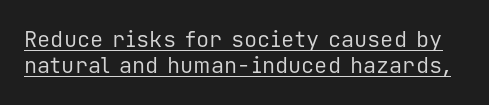
This is underlined copy, the kind a proofreader might mark for attention. The cut favours lightness, reaching ordinary text weight at its darkest. Vertical strokes here are truly vertical. Honestly, the letter spacing is just normal — you wouldn't notice it.
